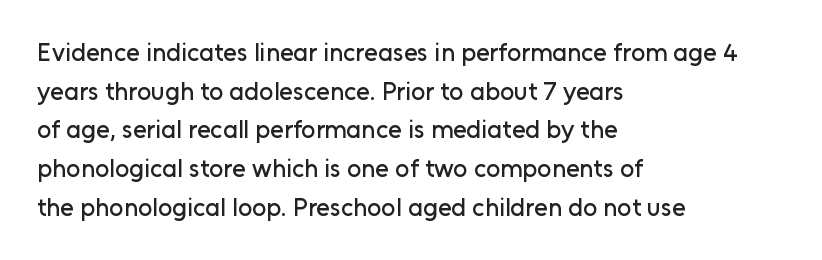
The image shows 25 px text type, upright; set left-aligned, normal line spacing (1.55x), normal letter spacing, not underlined.
